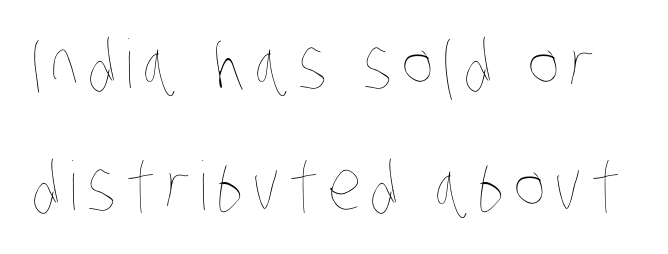
Has an underline been added? It has not. Looks like regular typesetting: each glyph gets only the width it needs. Weight: in the light-to-regular range.
